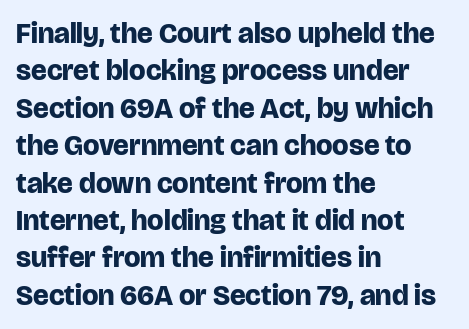
Q: Is the text bold? A: Yes.
Q: Is the text italic (slanted)? A: No, it is upright.
Q: Is the typeface a serif or a sans-serif typeface? A: Sans-serif.
Q: Is the text underlined? A: No.
Q: How is the paragraph aligned? A: Left-aligned.
Q: Is the spacing between letters normal or unusually wide? A: Normal.
Q: Is the spacing between lines tight, normal or loose? A: Normal.
Q: Width (condensed, normal, or wide)? A: Normal.
Q: Stroke contrast? A: Low.
Q: x-height? A: Large.
Q: Monospaced? A: No.
